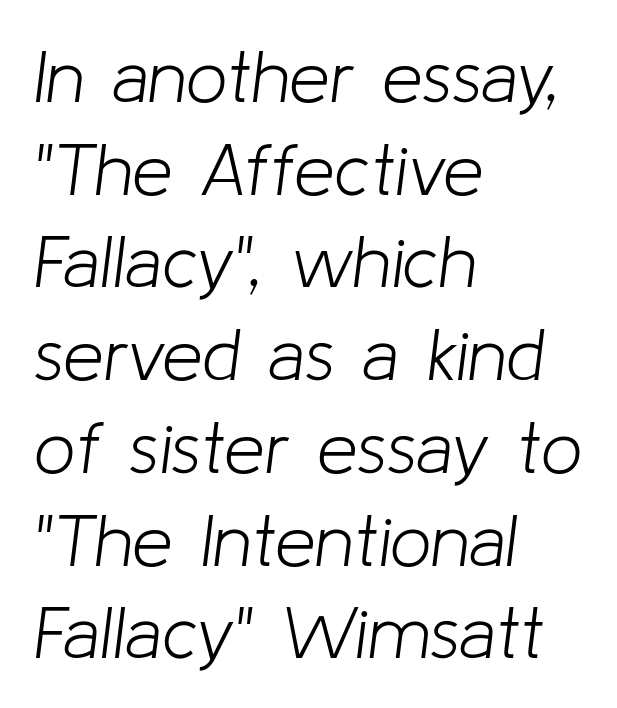
Q: Is the text bold? A: No.
Q: Is the text italic (slanted)? A: Yes, it leans right by about 8 degrees.
Q: Is the text underlined? A: No.
Q: How is the paragraph aligned? A: Left-aligned.
Q: Is the spacing between letters normal or unusually wide? A: Normal.
Q: Is the spacing between lines tight, normal or loose? A: Normal.
Q: Width (condensed, normal, or wide)? A: Normal.
Q: Stroke contrast? A: Low.
Q: x-height? A: Medium.
Q: Monospaced? A: No.
